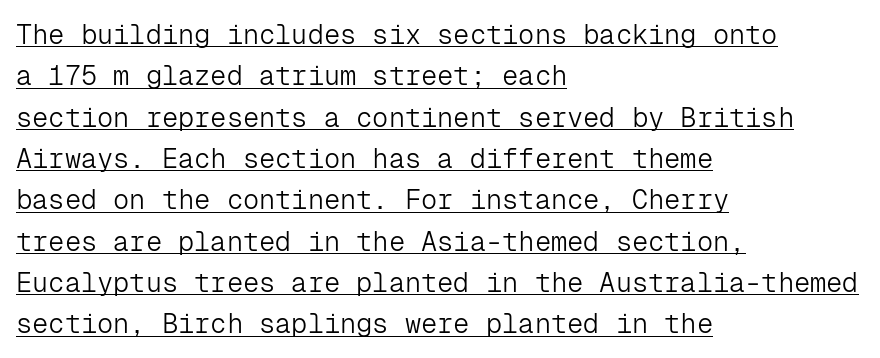
{"italic": "no", "bold": "no", "underline": "yes", "align": "left", "line_spacing": "normal", "line_spacing_ratio": 1.53, "letter_spacing": "normal", "letter_spacing_em": 0.0, "glyph_px": 27}
